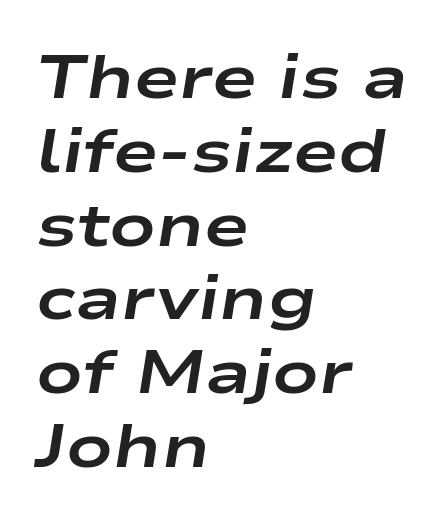
Q: Is the text bold? A: Yes.
Q: Is the text italic (slanted)? A: Yes, it leans right by about 9 degrees.
Q: Is the text underlined? A: No.
Q: How is the paragraph aligned? A: Left-aligned.
Q: Is the spacing between letters normal or unusually wide? A: Normal.
Q: Width (condensed, normal, or wide)? A: Wide.
Q: Stroke contrast? A: Low.
Q: x-height? A: Medium.
Q: Monospaced? A: No.
